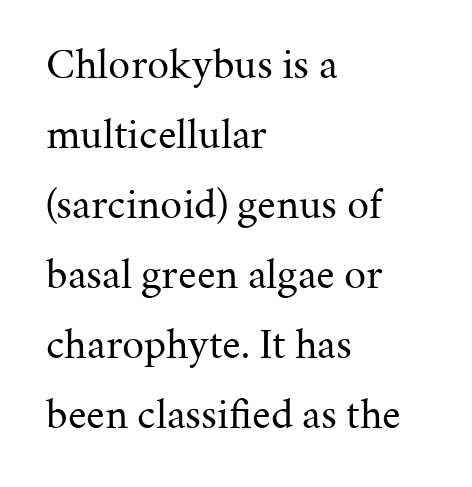
This sample uses a serif face. Heaviness? Minimal to ordinary, like unemphasized prose. Regular leading. Descenders are the only things crossing below the line. These lines stack with their left ends in a neat column. Does the lettering tilt? It doesn't — this is upright.
